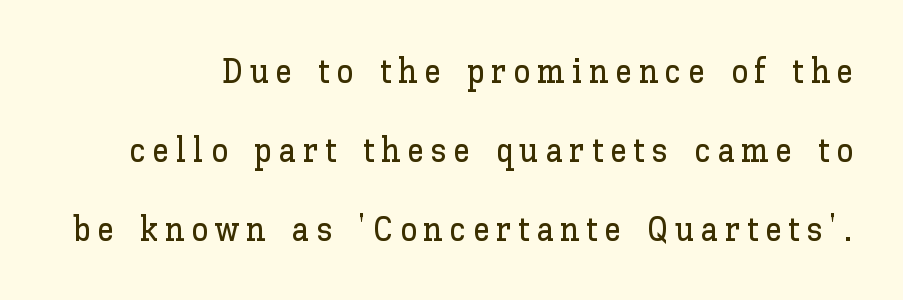
{"italic": "no", "width": "normal", "stroke_contrast": "low", "x_height": "medium", "monospaced": "no", "underline": "no", "line_spacing": "loose", "line_spacing_ratio": 2.32, "letter_spacing": "wide", "letter_spacing_em": 0.2, "glyph_px": 34}
